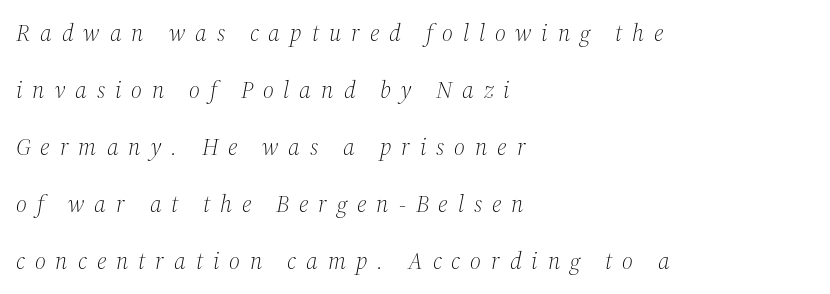
The image shows 24 px text type, italic (leaning right); set left-aligned, loose line spacing (2.37x), unusually wide letter spacing (+0.41 em), not underlined.
